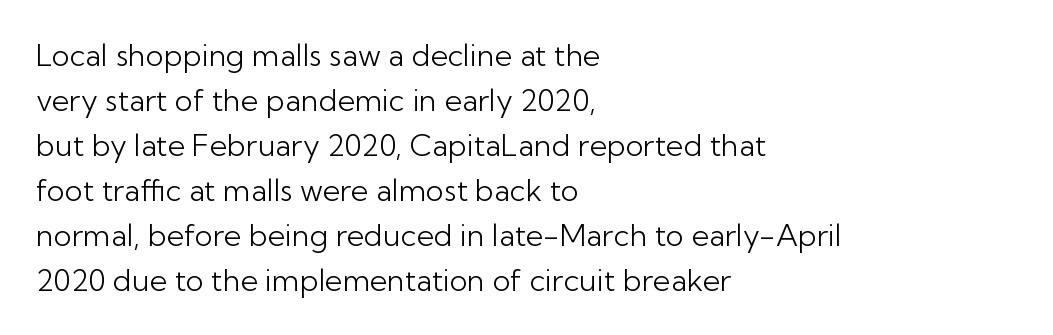
Q: Is the text bold? A: No.
Q: Is the text italic (slanted)? A: No, it is upright.
Q: Is the typeface a serif or a sans-serif typeface? A: Sans-serif.
Q: Is the text underlined? A: No.
Q: How is the paragraph aligned? A: Left-aligned.
Q: Is the spacing between letters normal or unusually wide? A: Normal.
Q: Is the spacing between lines tight, normal or loose? A: Normal.
Q: Width (condensed, normal, or wide)? A: Normal.
Q: Stroke contrast? A: Low.
Q: x-height? A: Medium.
Q: Monospaced? A: No.
